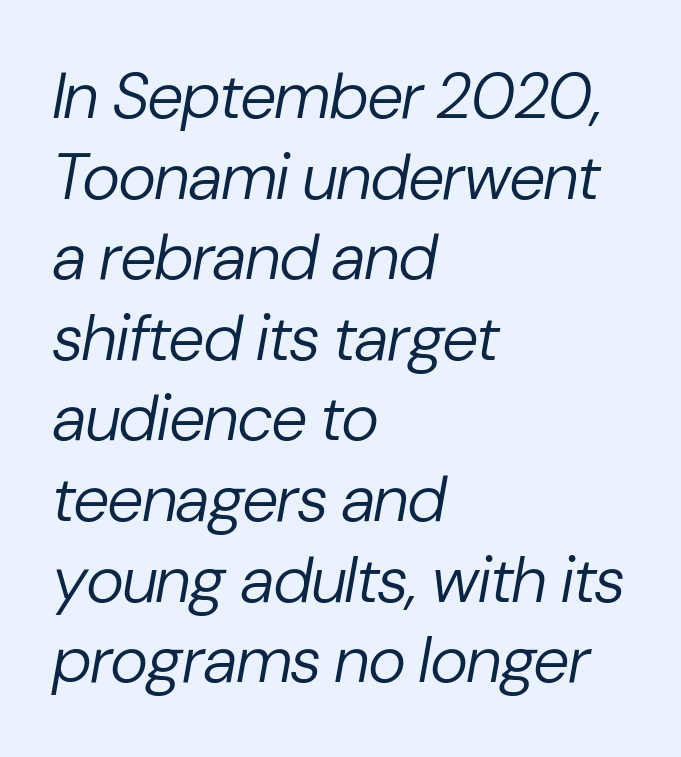
The image shows 65 px regular-weight type, italic (leaning right); set left-aligned, line spacing 1.24x, normal letter spacing, not underlined; low stroke contrast and a medium x-height.
